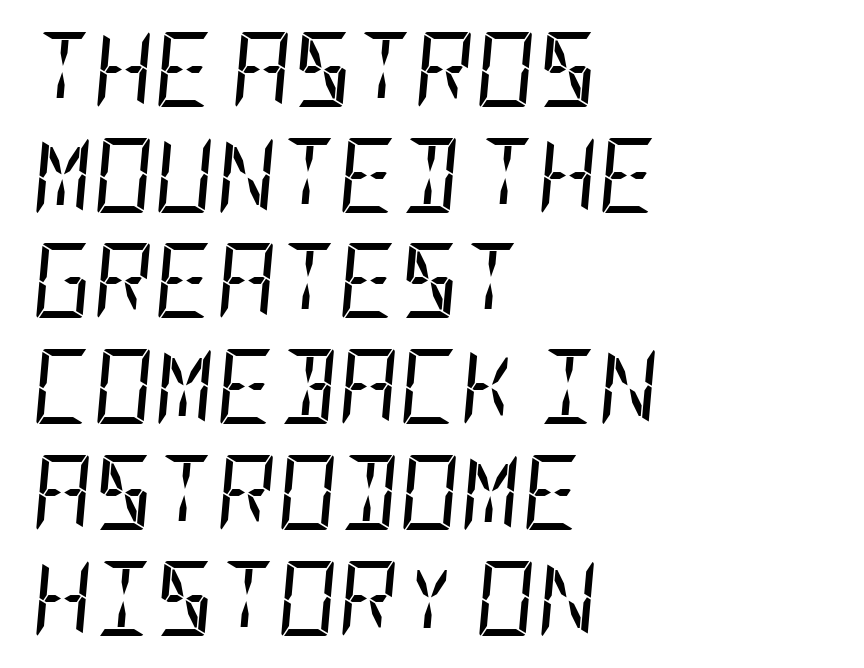
The typography opts for an oblique posture over an upright one. Standard letterfit; no display-style spreading of the glyphs. This sample keeps an unexceptional amount of space between lines. The weight tops out at a normal text grade. Alignment: flush left.
